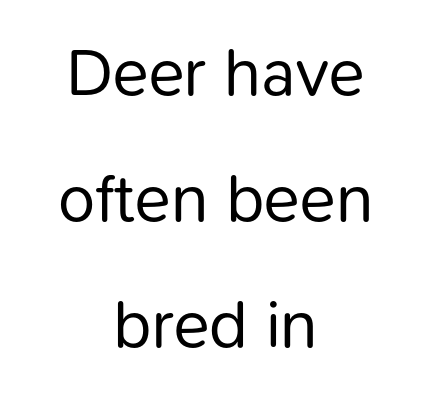
The image shows 67 px regular-weight sans-serif type, upright; set centered, line spacing 1.88x, normal letter spacing, not underlined; low stroke contrast and a medium x-height.
